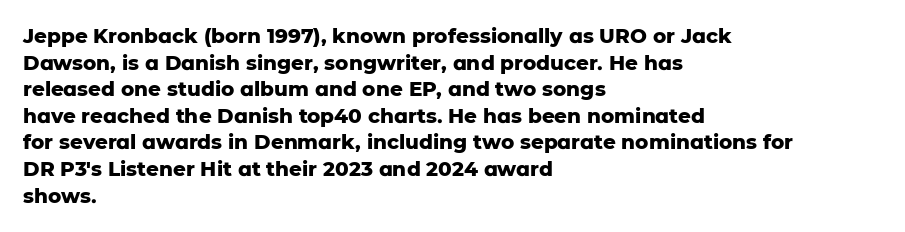
Q: Is the text bold? A: Yes.
Q: Is the text italic (slanted)? A: No, it is upright.
Q: Is the text underlined? A: No.
Q: How is the paragraph aligned? A: Left-aligned.
Q: Is the spacing between letters normal or unusually wide? A: Normal.
Q: Is the spacing between lines tight, normal or loose? A: Normal.
